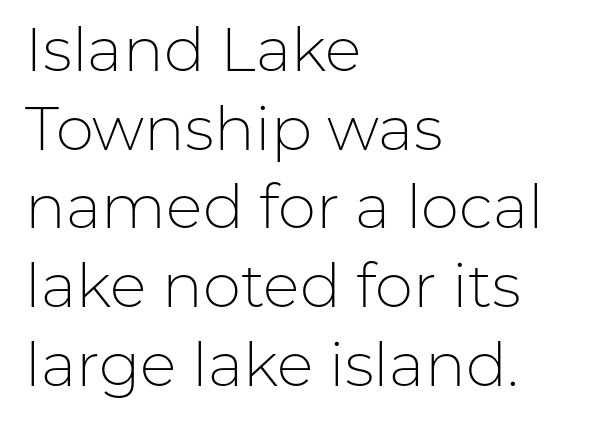
Compared with typical body copy, the letter spacing here is the same. Think of a printed novel: that variable character pitch is what you see here. Check the space under the baseline: it is left empty. Evenly set lines give the paragraph a standard silhouette. A typesetter would label this face a sans.
